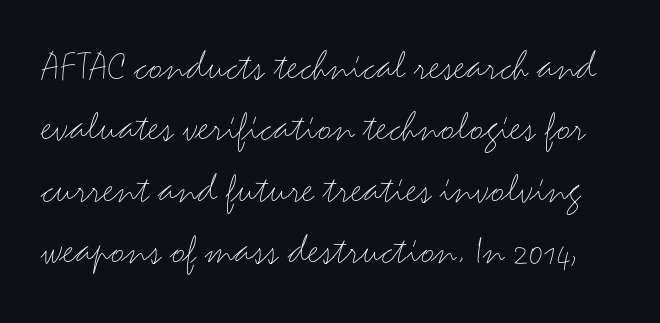
Just letters on the line, the space beneath them empty. The characters are drawn with everyday or finer stroke widths. Type style note: lacks serifs. Spacing verdict: proportional, widths tailored to each character.
